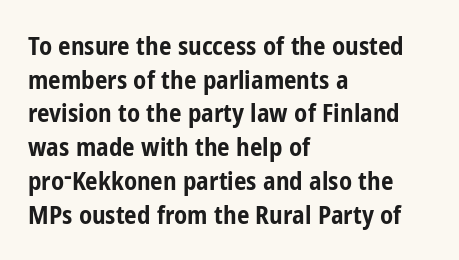
The image shows 25 px bold type, upright; set left-aligned, normal line spacing (1.35x), normal letter spacing, not underlined.
